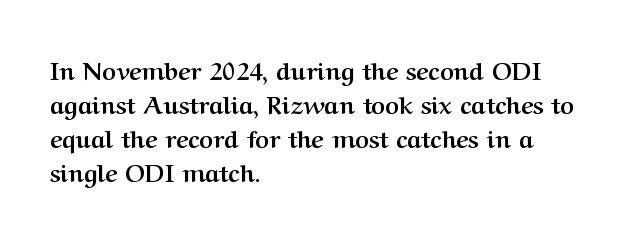
The image shows 24 px bold type, upright; set left-aligned, normal line spacing (1.42x), normal letter spacing, not underlined.
